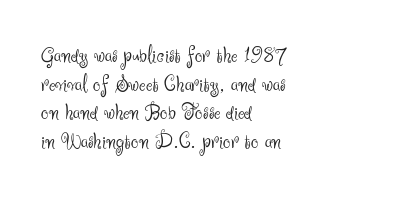
The image shows 24 px text type, upright; set left-aligned, line spacing 1.19x, normal letter spacing, not underlined.
